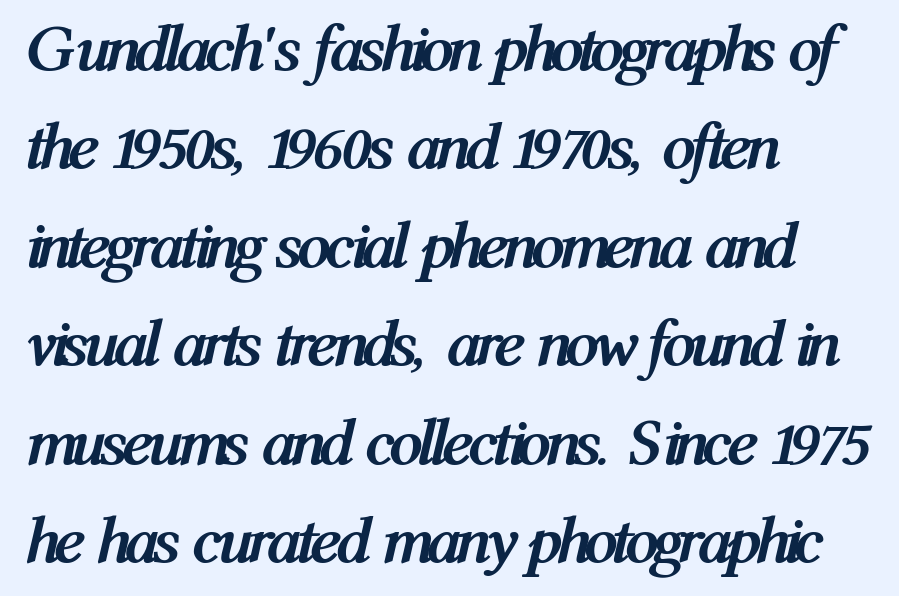
The horizontal fit of the characters is conventional and even. Caption: bold face, heavy strokes. You can tell it's italic because the verticals aren't actually vertical. Compared with a centered layout, this one pins lines to the left instead. The block of text has a typical density, with ordinary space between rows.
